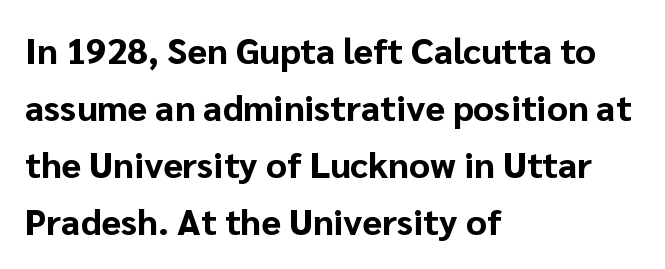
Q: Is the text bold? A: Yes.
Q: Is the text italic (slanted)? A: No, it is upright.
Q: Is the typeface a serif or a sans-serif typeface? A: Sans-serif.
Q: Is the text underlined? A: No.
Q: How is the paragraph aligned? A: Left-aligned.
Q: Is the spacing between letters normal or unusually wide? A: Normal.
Q: Is the spacing between lines tight, normal or loose? A: Normal.
Q: Width (condensed, normal, or wide)? A: Normal.
Q: Stroke contrast? A: Low.
Q: x-height? A: Medium.
Q: Monospaced? A: No.
